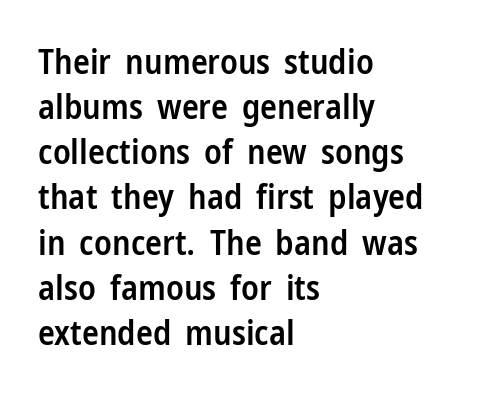
Is this a fixed-width face? No — the glyphs have proportional, varying widths. Weight check: semibold — heavier than regular, not quite bold. A student would call this left alignment; a typographer would say flush left, rag right. The text was rendered using a sans face with plain stroke endings. These lines were composed using upright roman letters.
